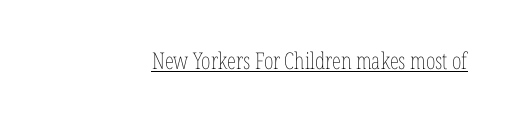
Q: Is the text bold? A: No.
Q: Is the text italic (slanted)? A: No, it is upright.
Q: Is the text underlined? A: Yes.
Q: Is the spacing between letters normal or unusually wide? A: Normal.
